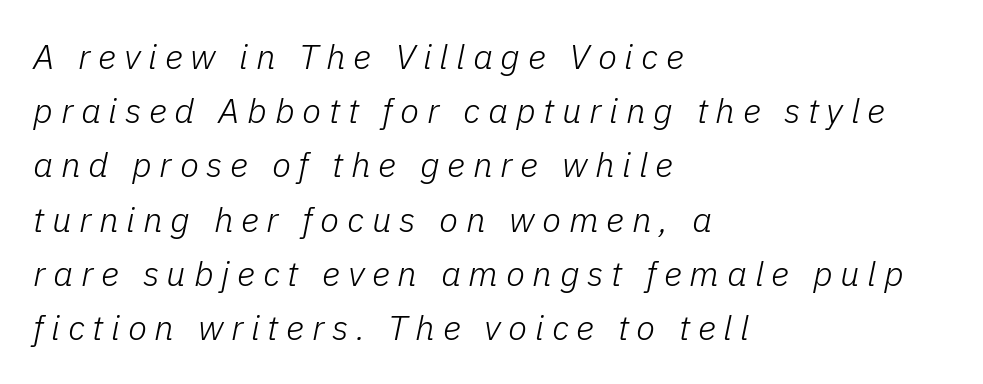
The image shows 35 px light type, italic (leaning right); set left-aligned, normal line spacing (1.55x), unusually wide letter spacing (+0.22 em), not underlined; low stroke contrast and a medium x-height.
